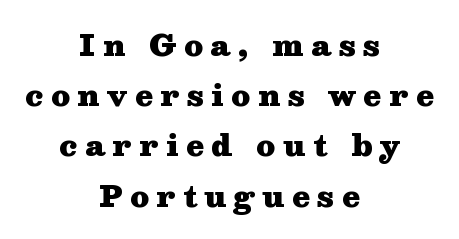
The image shows 29 px heavy, wide serif type, upright; set centered, line spacing 1.73x, unusually wide letter spacing (+0.26 em), not underlined; medium stroke contrast and a medium x-height.
